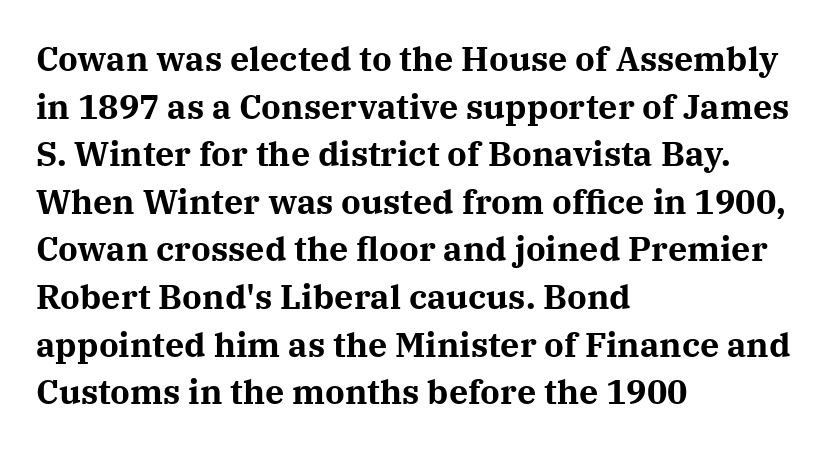
{"serif": "yes", "italic": "no", "bold": "yes", "weight": "bold", "width": "normal", "stroke_contrast": "medium", "x_height": "medium", "monospaced": "no", "underline": "no", "align": "left", "line_spacing": "normal", "line_spacing_ratio": 1.4, "letter_spacing": "normal", "letter_spacing_em": 0.0, "glyph_px": 34}
